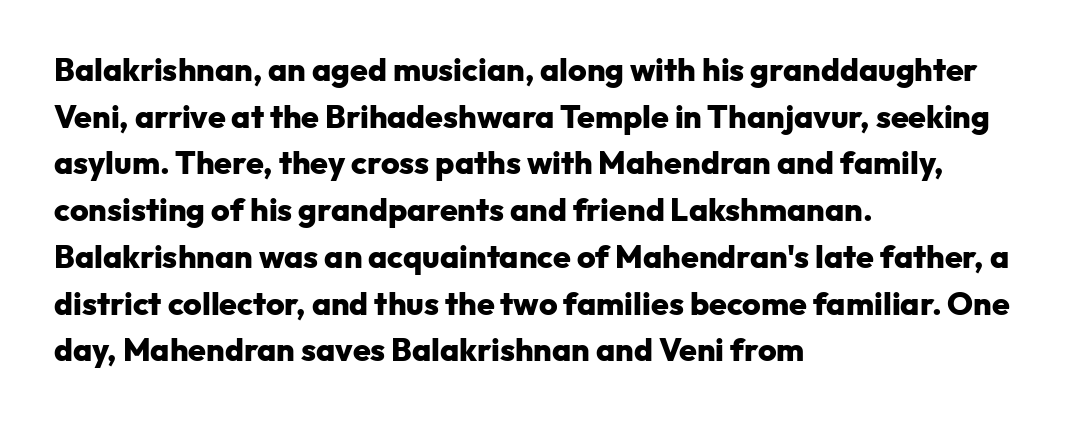
The image shows 32 px heavy sans-serif type, upright; set left-aligned, normal line spacing (1.46x), normal letter spacing, not underlined; low stroke contrast and a medium x-height.
